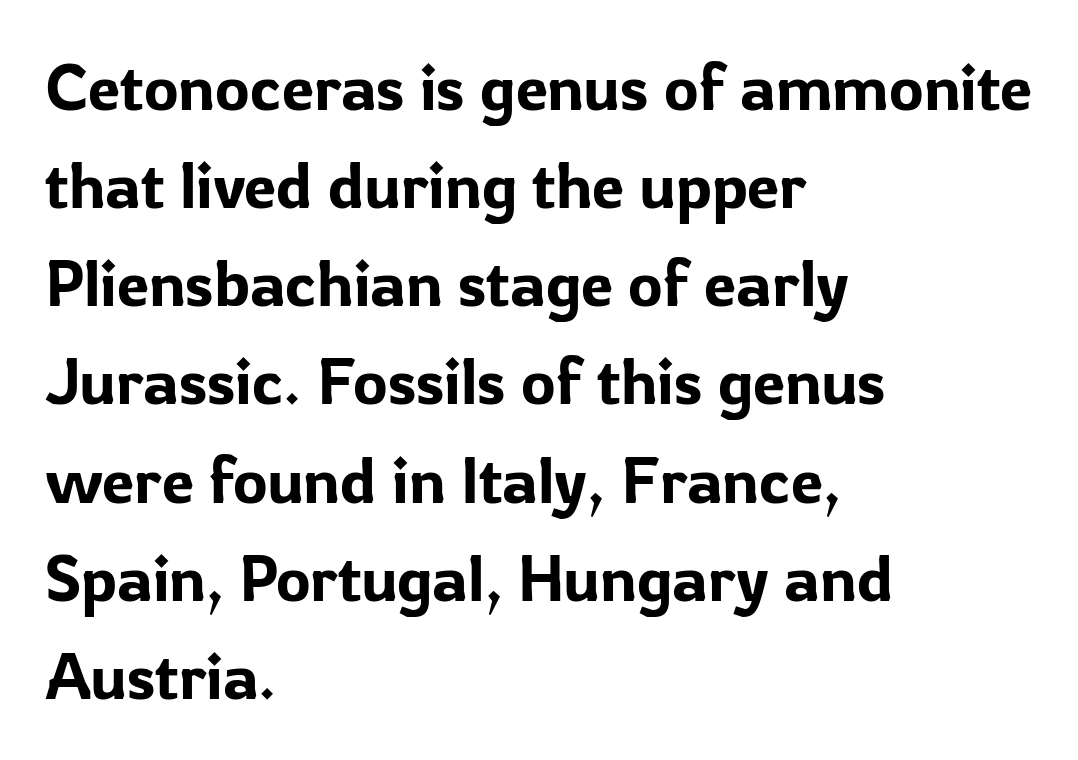
Classification — sans serif. Looks like regular typesetting: each glyph gets only the width it needs. This rendering features lettering with no underline. What's the leading like? Ordinary, nothing unusual. Rendered with straight, roman letterforms. One-word summary of the alignment: left.
